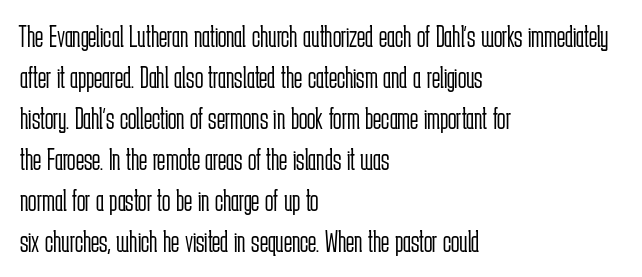
{"serif": "no", "italic": "no", "bold": "no", "weight": "light", "width": "condensed", "stroke_contrast": "low", "x_height": "medium", "monospaced": "no", "underline": "no", "align": "left", "line_spacing": "normal", "line_spacing_ratio": 1.32, "letter_spacing": "normal", "letter_spacing_em": 0.0, "glyph_px": 31}
